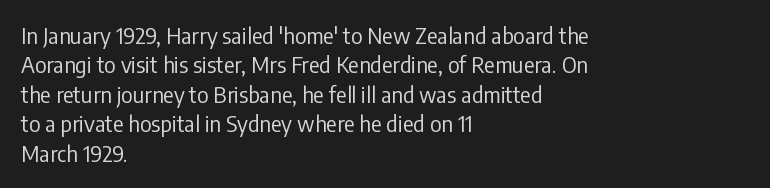
Q: Is the text bold? A: No.
Q: Is the text italic (slanted)? A: No, it is upright.
Q: Is the text underlined? A: No.
Q: How is the paragraph aligned? A: Left-aligned.
Q: Is the spacing between letters normal or unusually wide? A: Normal.
Q: Is the spacing between lines tight, normal or loose? A: Normal.
